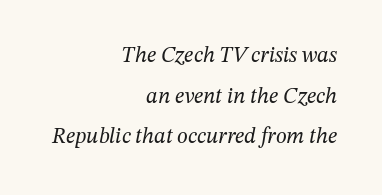
The zone under the glyphs is completely vacant. Compared with a typical body face, this is equally light or lighter still. These lines stack with their right ends in a neat column. Default kerning and tracking; the words read as compact shapes. The typography opts for an oblique posture over an upright one.
